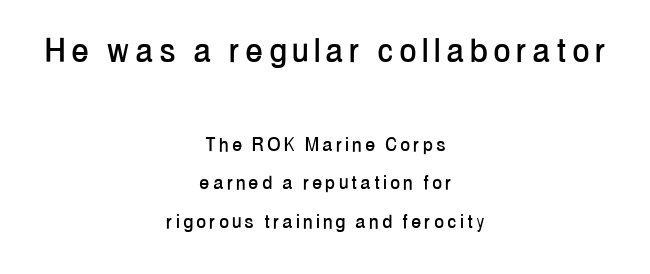
{"serif": "no", "italic": "no", "width": "condensed", "stroke_contrast": "low", "x_height": "medium", "monospaced": "no", "underline": "no", "align": "center", "line_spacing": "normal", "line_spacing_ratio": 1.69, "larger_block": "first", "size_ratio": 1.74, "glyph_px": 40}
